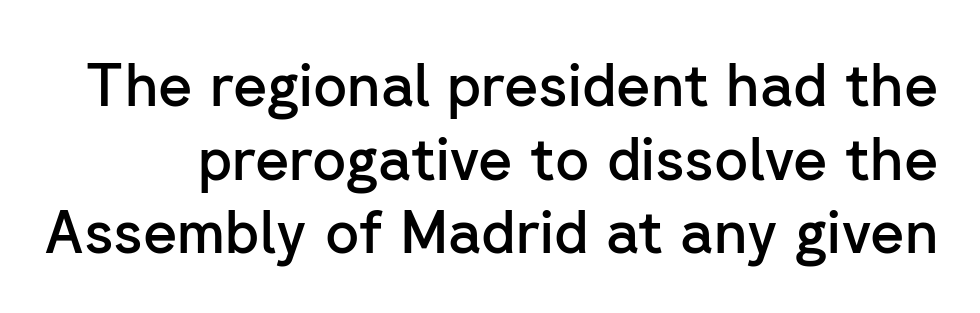
Q: Is the text bold? A: Semi-bold.
Q: Is the text italic (slanted)? A: No, it is upright.
Q: Is the typeface a serif or a sans-serif typeface? A: Sans-serif.
Q: Is the text underlined? A: No.
Q: Is the spacing between letters normal or unusually wide? A: Normal.
Q: Is the spacing between lines tight, normal or loose? A: Normal.
Q: Width (condensed, normal, or wide)? A: Normal.
Q: Stroke contrast? A: Low.
Q: x-height? A: Medium.
Q: Monospaced? A: No.
